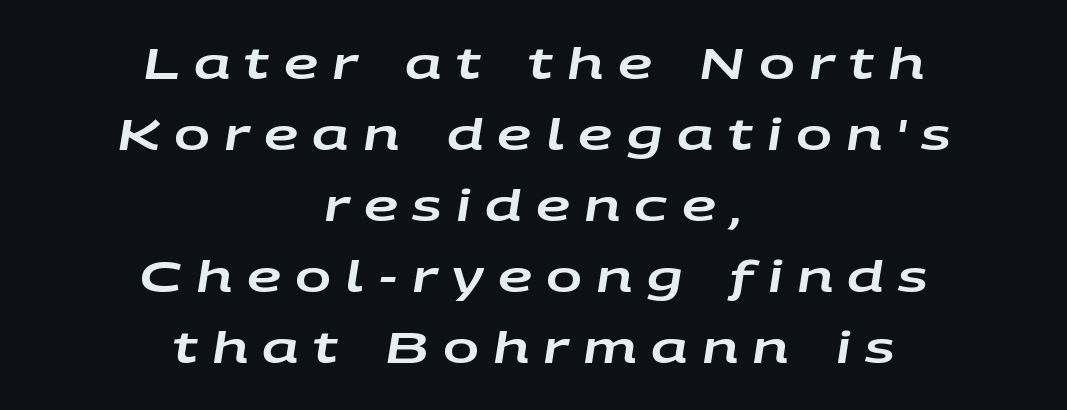
{"italic": "yes", "lean": "right", "slant_degrees": 9, "width": "wide", "stroke_contrast": "low", "x_height": "large", "monospaced": "no", "underline": "no", "align": "center", "line_spacing": "normal", "line_spacing_ratio": 1.65, "letter_spacing": "wide", "letter_spacing_em": 0.33, "glyph_px": 43}
